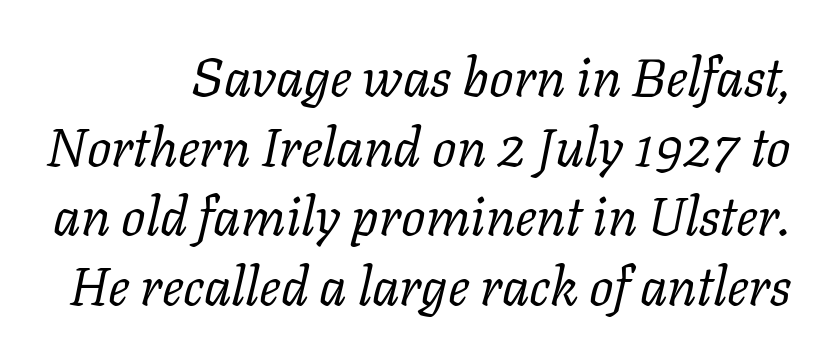
The letters sit at their default tracking, neither squeezed nor spread. Nobody drew a line under any word here. The designer went with a serif here, giving each stem small feet. The glyphs look as if they've been sheared to an angle.
